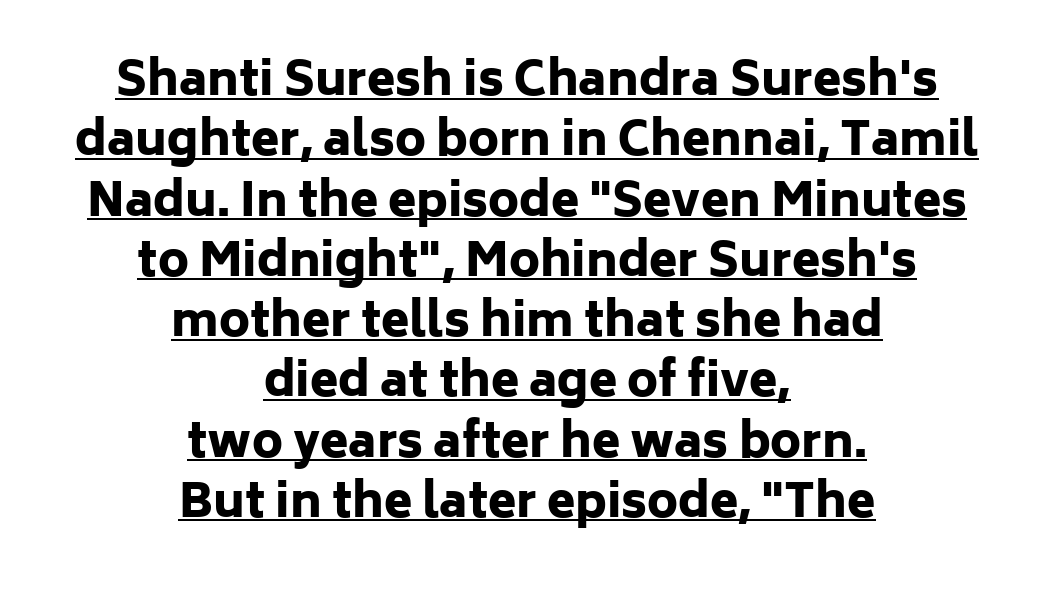
{"serif": "no", "italic": "no", "bold": "yes", "weight": "heavy", "width": "normal", "stroke_contrast": "low", "x_height": "medium", "monospaced": "no", "underline": "yes", "align": "center", "line_spacing": "normal", "line_spacing_ratio": 1.31, "letter_spacing": "normal", "letter_spacing_em": 0.0, "glyph_px": 46}
